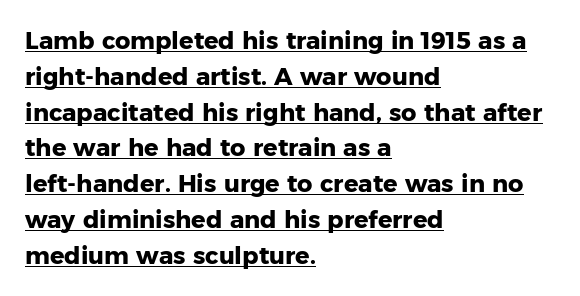
Q: Is the text bold? A: Yes.
Q: Is the text italic (slanted)? A: No, it is upright.
Q: Is the text underlined? A: Yes.
Q: How is the paragraph aligned? A: Left-aligned.
Q: Is the spacing between letters normal or unusually wide? A: Normal.
Q: Is the spacing between lines tight, normal or loose? A: Normal.
